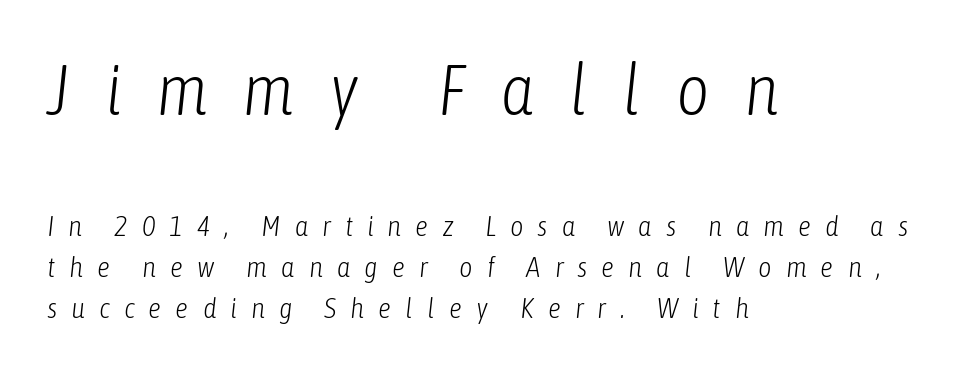
Slant detected: the letters are inclined. Students, note that the glyphs here are deliberately spaced far apart. The rendering anchors every line to the left-hand side. This is not heavy type; no bold has been used.
